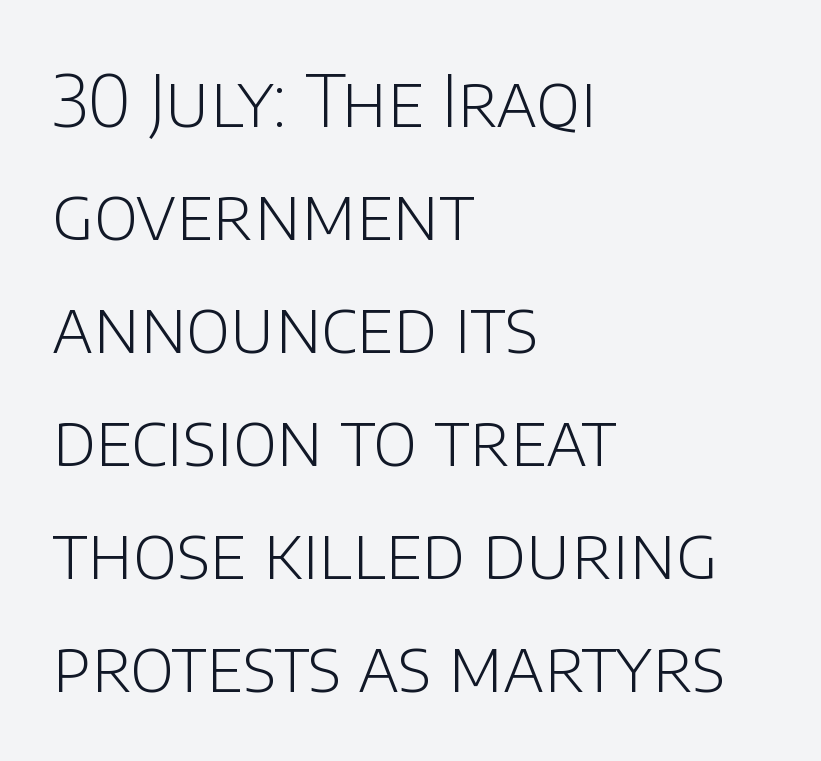
Q: Is the text bold? A: No.
Q: Is the text italic (slanted)? A: No, it is upright.
Q: Is the typeface a serif or a sans-serif typeface? A: Sans-serif.
Q: Is the text underlined? A: No.
Q: How is the paragraph aligned? A: Left-aligned.
Q: Is the spacing between letters normal or unusually wide? A: Normal.
Q: Is the spacing between lines tight, normal or loose? A: Normal.
Q: Width (condensed, normal, or wide)? A: Normal.
Q: Stroke contrast? A: Low.
Q: x-height? A: Large.
Q: Monospaced? A: No.
